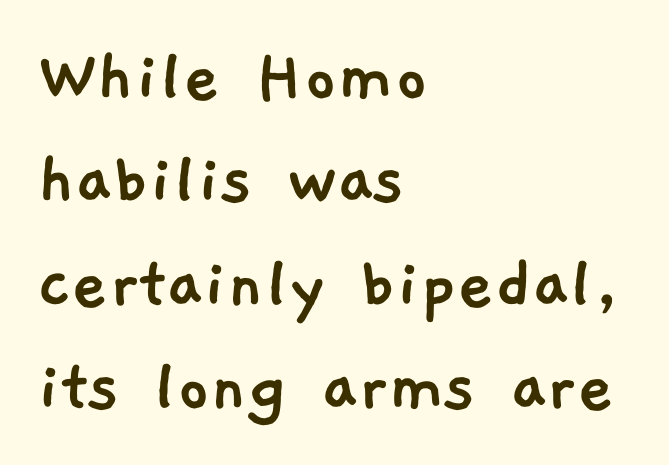
The image shows 79 px sans-serif type; set left-aligned, normal line spacing (1.31x), normal letter spacing, not underlined; low stroke contrast and a medium x-height.
